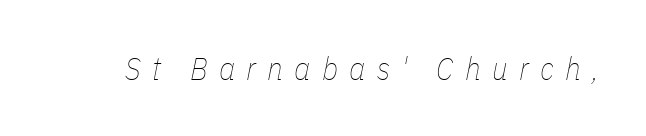
Short note: letters widely spaced. An italicized treatment has been applied to the whole sample. The space beneath each line is pristine and unruled. Note the varied advance widths — an 'i' is clearly narrower than an 'm'. Caption: face not bold, strokes unweighted.
